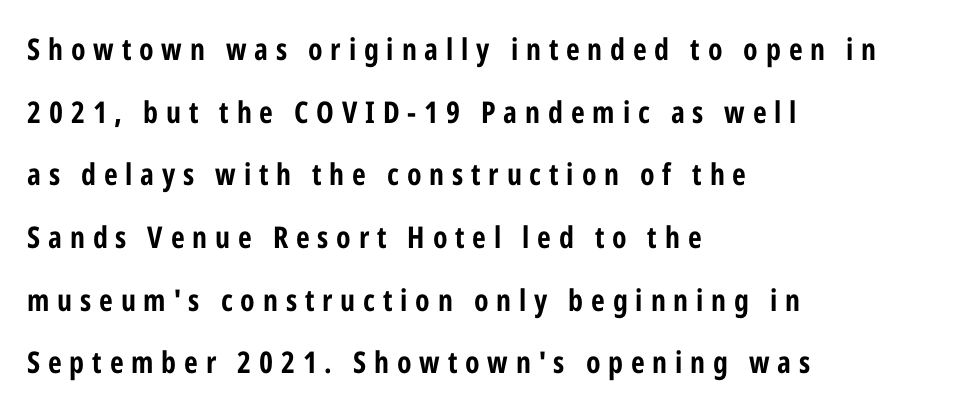
The image shows 30 px bold, condensed sans-serif type, upright; set left-aligned, loose line spacing (2.09x), unusually wide letter spacing (+0.26 em), not underlined; low stroke contrast and a medium x-height.
